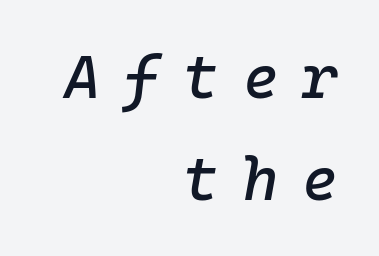
Q: Is the text italic (slanted)? A: Yes, it leans right by about 10 degrees.
Q: Is the text underlined? A: No.
Q: How is the paragraph aligned? A: Right-aligned.
Q: Is the spacing between letters normal or unusually wide? A: Unusually wide.
Q: Is the spacing between lines tight, normal or loose? A: Normal.
Q: Width (condensed, normal, or wide)? A: Normal.
Q: Stroke contrast? A: Low.
Q: x-height? A: Medium.
